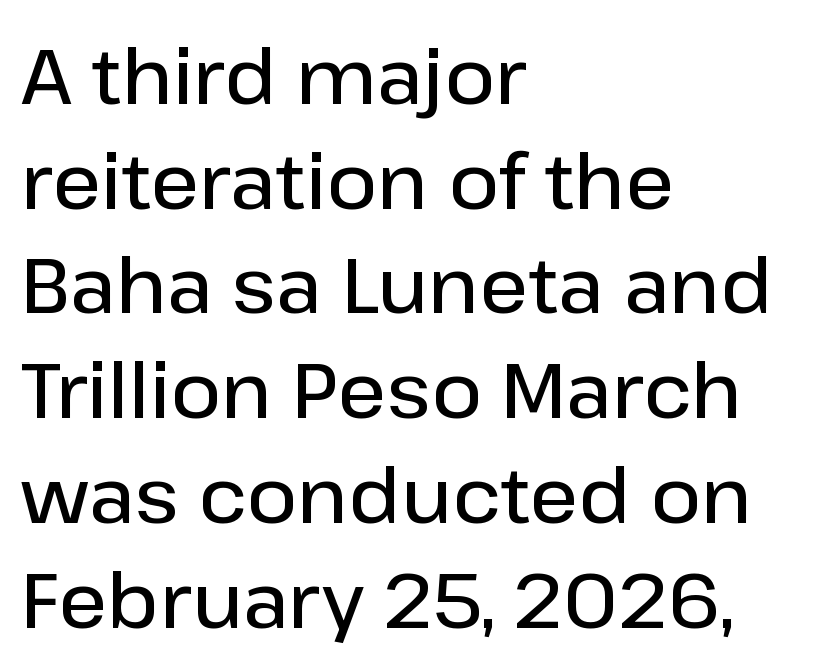
Spacing between characters is what you'd get straight out of the box. The face used here is proportionally spaced, like ordinary book or web type. The space beneath each line is pristine and unruled. The passage is arranged the way most books set body copy — flush left.
